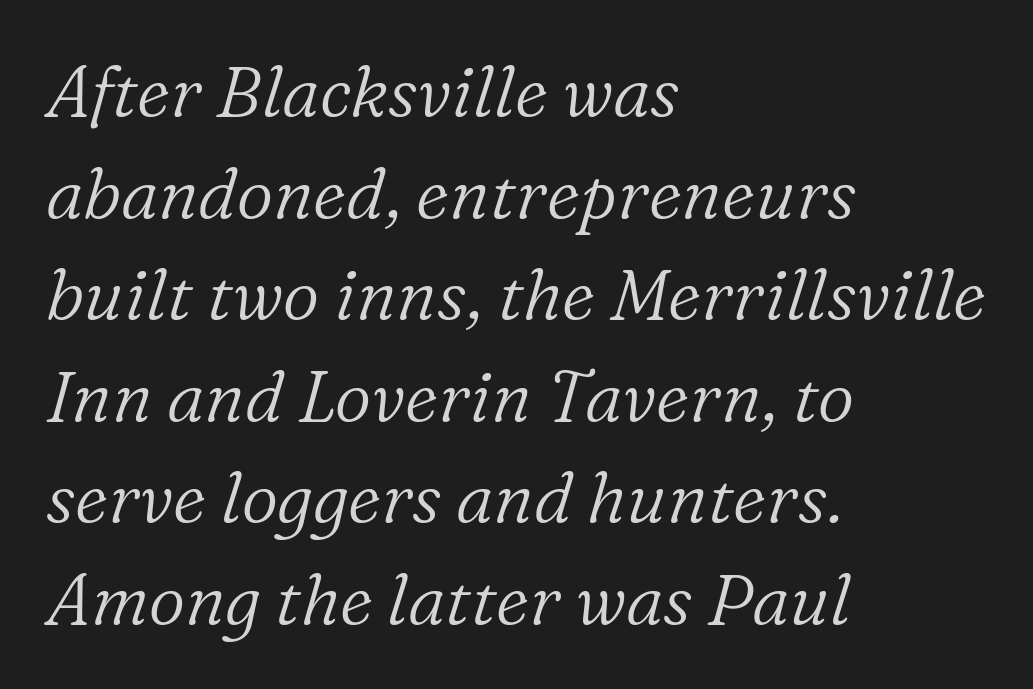
{"serif": "yes", "italic": "yes", "lean": "right", "slant_degrees": 16, "bold": "no", "weight": "light", "width": "normal", "stroke_contrast": "low", "x_height": "medium", "monospaced": "no", "underline": "no", "align": "left", "line_spacing": "normal", "line_spacing_ratio": 1.43, "letter_spacing": "normal", "letter_spacing_em": 0.0, "glyph_px": 71}
